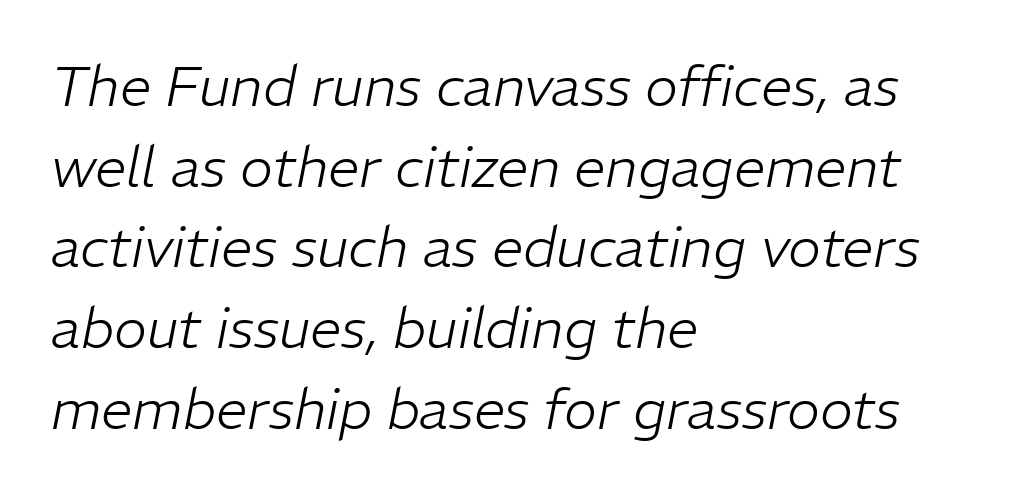
The image shows 56 px light type, italic (leaning right); set left-aligned, normal line spacing (1.44x), normal letter spacing, not underlined; low stroke contrast and a medium x-height.
